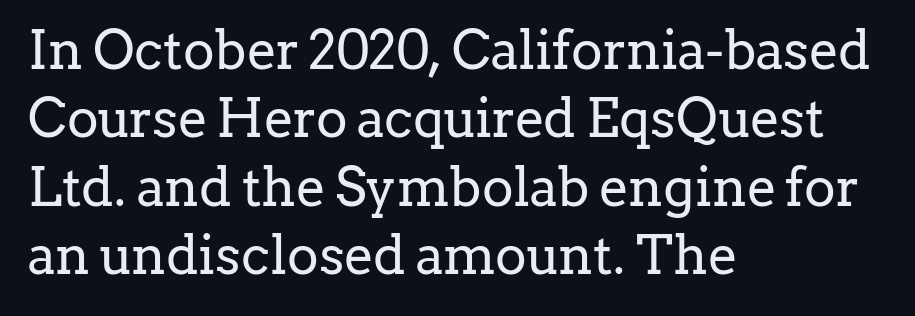
The image shows 53 px regular-weight serif type, upright; set left-aligned, normal line spacing (1.29x), normal letter spacing, not underlined; low stroke contrast and a medium x-height.
